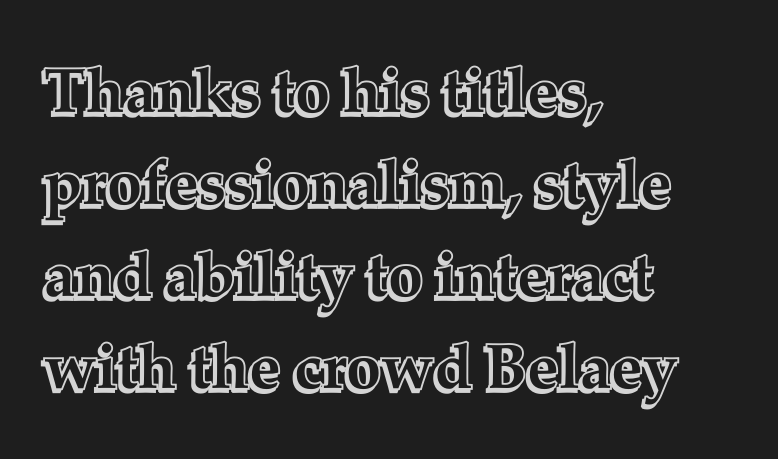
Q: Is the text italic (slanted)? A: No, it is upright.
Q: Is the text underlined? A: No.
Q: How is the paragraph aligned? A: Left-aligned.
Q: Is the spacing between letters normal or unusually wide? A: Normal.
Q: Is the spacing between lines tight, normal or loose? A: Normal.
Q: Width (condensed, normal, or wide)? A: Normal.
Q: x-height? A: Medium.
Q: Monospaced? A: No.
